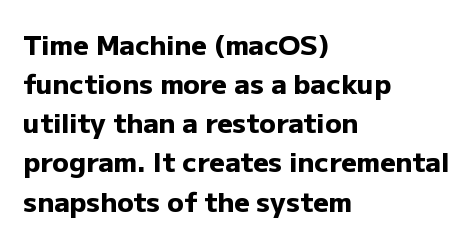
The typography opts for an upright posture over an oblique one. The face used here has the dense, thick strokes of a bold. Words float on clear page, feet unadorned. The typesetter chose a ragged-right arrangement here.
